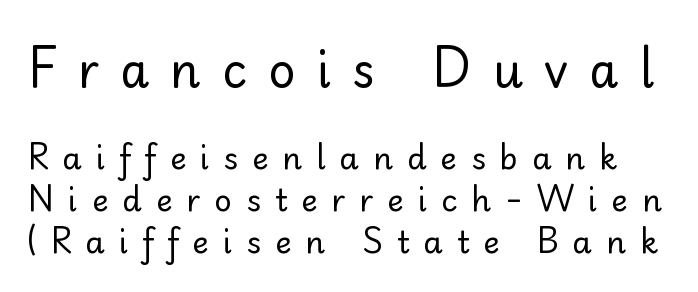
Q: Is the text bold? A: No.
Q: Is the text italic (slanted)? A: No, it is upright.
Q: Is the typeface a serif or a sans-serif typeface? A: Sans-serif.
Q: Is the text underlined? A: No.
Q: Is the spacing between letters normal or unusually wide? A: Unusually wide.
Q: Is the spacing between lines tight, normal or loose? A: Normal.
Q: Which block of text is set in a larger size, the first (top) or the second (bottom)? A: The first (top) one.
Q: Width (condensed, normal, or wide)? A: Normal.
Q: Stroke contrast? A: Low.
Q: x-height? A: Small.
Q: Monospaced? A: No.
